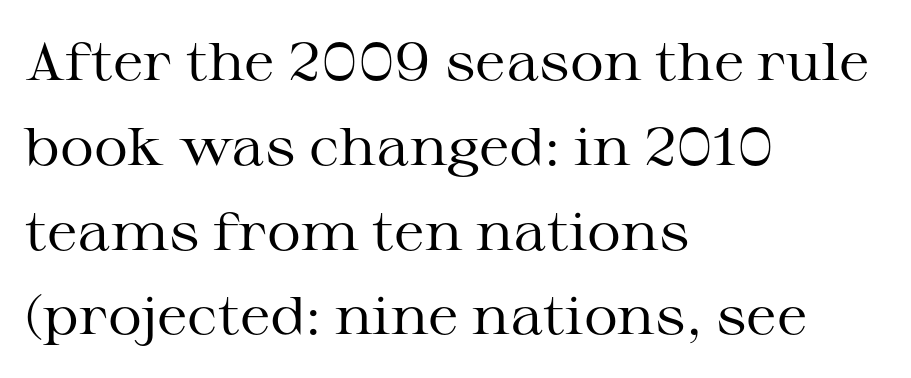
Q: Is the text bold? A: No.
Q: Is the text italic (slanted)? A: No, it is upright.
Q: Is the typeface a serif or a sans-serif typeface? A: Serif.
Q: Is the text underlined? A: No.
Q: How is the paragraph aligned? A: Left-aligned.
Q: Is the spacing between letters normal or unusually wide? A: Normal.
Q: Is the spacing between lines tight, normal or loose? A: Normal.
Q: Width (condensed, normal, or wide)? A: Wide.
Q: Stroke contrast? A: Medium.
Q: x-height? A: Medium.
Q: Monospaced? A: No.
